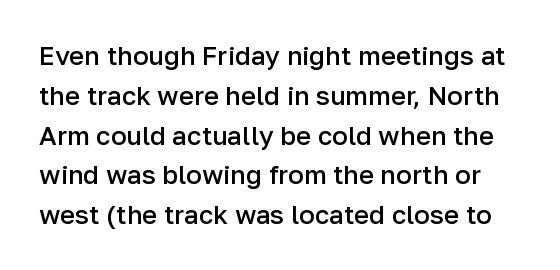
Q: Is the text bold? A: Semi-bold.
Q: Is the text italic (slanted)? A: No, it is upright.
Q: Is the text underlined? A: No.
Q: Is the spacing between letters normal or unusually wide? A: Normal.
Q: Is the spacing between lines tight, normal or loose? A: Normal.
